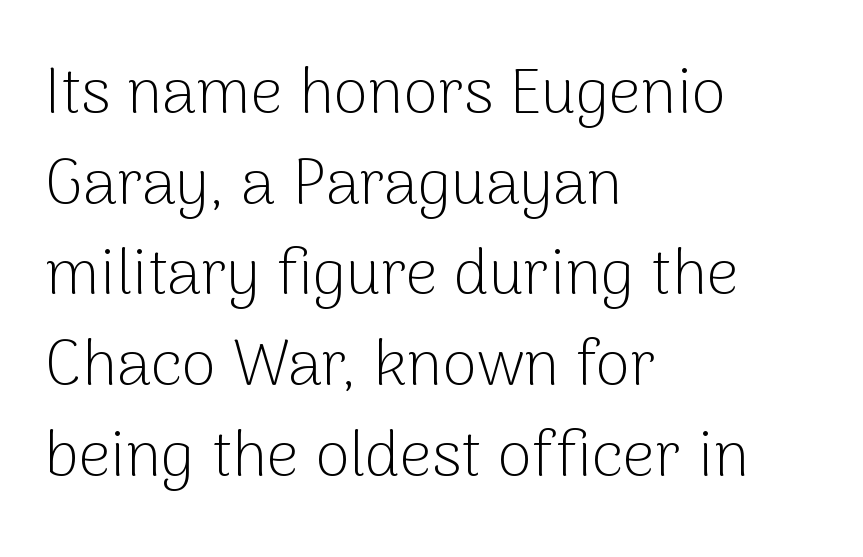
{"serif": "no", "italic": "no", "bold": "no", "weight": "light", "width": "normal", "stroke_contrast": "low", "x_height": "medium", "monospaced": "no", "underline": "no", "align": "left", "line_spacing": "normal", "line_spacing_ratio": 1.44, "letter_spacing": "normal", "letter_spacing_em": 0.0, "glyph_px": 63}
